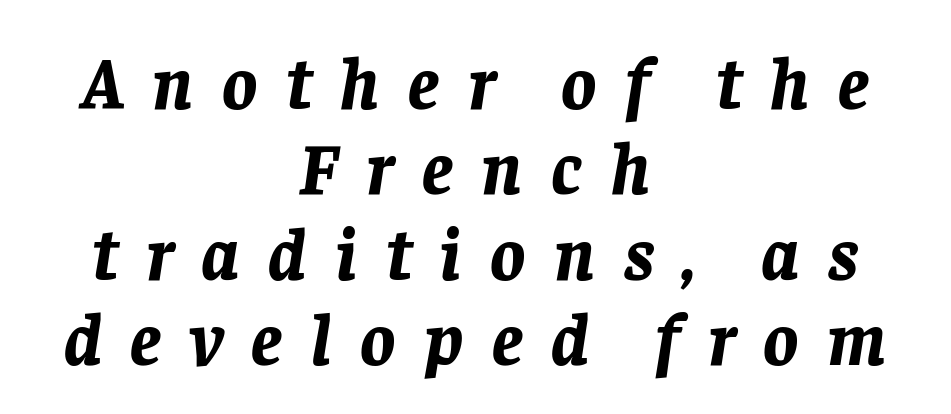
The image shows 73 px bold type, italic (leaning right); set centered, line spacing 1.17x, unusually wide letter spacing (+0.39 em), not underlined; low stroke contrast and a large x-height.
